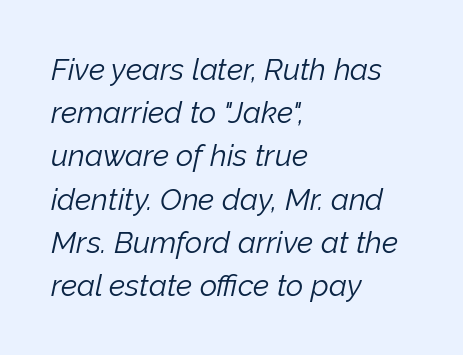
{"italic": "yes", "lean": "right", "slant_degrees": 12, "bold": "no", "weight": "light", "width": "normal", "stroke_contrast": "low", "x_height": "medium", "monospaced": "no", "underline": "no", "align": "left", "line_spacing": "normal", "line_spacing_ratio": 1.44, "letter_spacing": "normal", "letter_spacing_em": 0.0, "glyph_px": 30}
